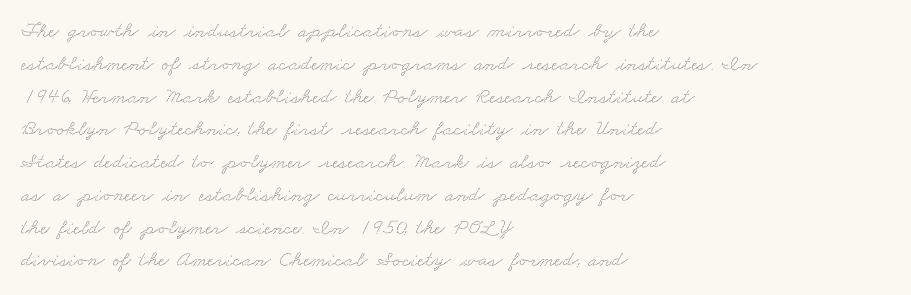
The image shows 22 px text type; set left-aligned, normal line spacing (1.49x), normal letter spacing, not underlined.
